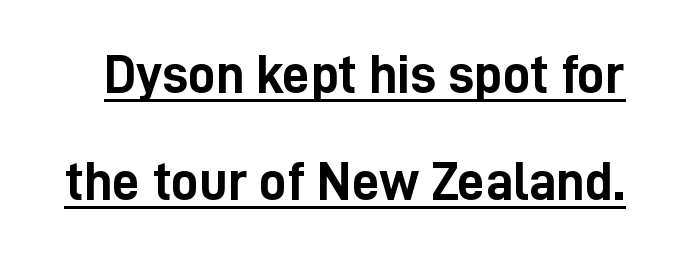
Like a heading marked for emphasis, these lines bear an underscore. Unlike italic type, these characters show no tilt at all. Look at the bottom of the vertical strokes: they stop flat, with no serifs. The tracking reads as untouched default to a designer's eye. Weight check: bold — yes, fully. The passage shown is typed in a proportional face where columns would drift.
